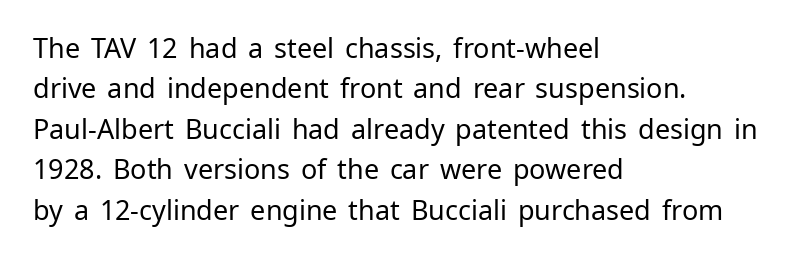
The passage shown stacks its lines at a standard gap. Students, note that the glyphs here touch the page at normal intervals. This reads as an unemphasized weight, regular at the heaviest. Typeset ragged right — the left edge is the straight one. No italicization has been applied; the sample stays upright.
